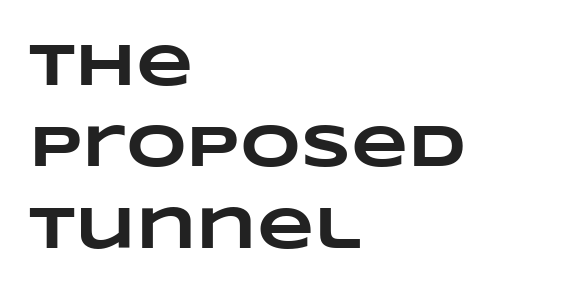
The image shows 59 px heavy, wide type; set left-aligned, normal line spacing (1.38x), normal letter spacing, not underlined; low stroke contrast and a large x-height.
